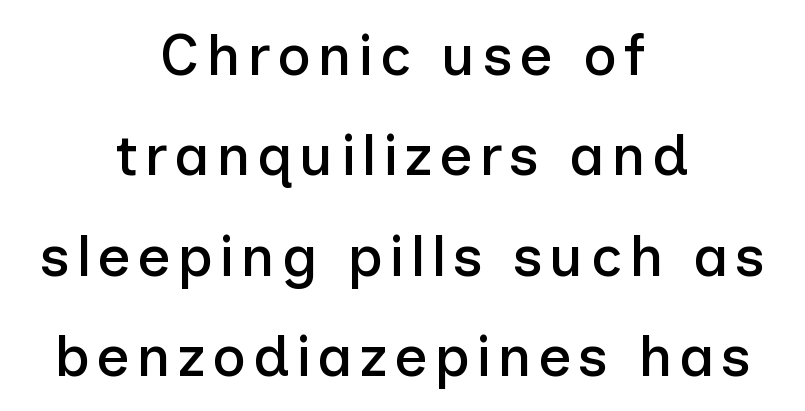
{"serif": "no", "italic": "no", "width": "normal", "stroke_contrast": "low", "x_height": "medium", "monospaced": "no", "underline": "no", "align": "center", "line_spacing_ratio": 1.73, "glyph_px": 58}
